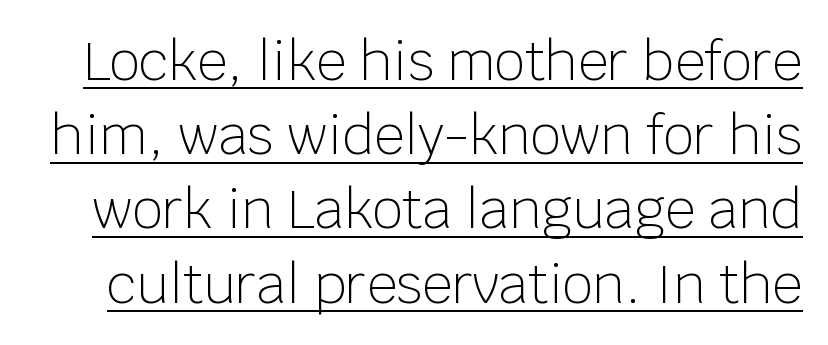
{"serif": "no", "italic": "no", "bold": "no", "weight": "light", "width": "normal", "stroke_contrast": "low", "x_height": "large", "monospaced": "no", "underline": "yes", "line_spacing": "normal", "line_spacing_ratio": 1.4, "letter_spacing": "normal", "letter_spacing_em": 0.0, "glyph_px": 53}
